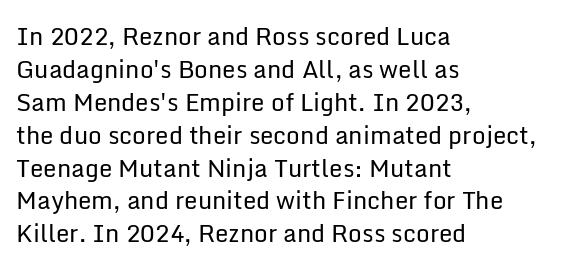
Q: Is the text bold? A: No.
Q: Is the text italic (slanted)? A: No, it is upright.
Q: Is the text underlined? A: No.
Q: How is the paragraph aligned? A: Left-aligned.
Q: Is the spacing between letters normal or unusually wide? A: Normal.
Q: Is the spacing between lines tight, normal or loose? A: Normal.
